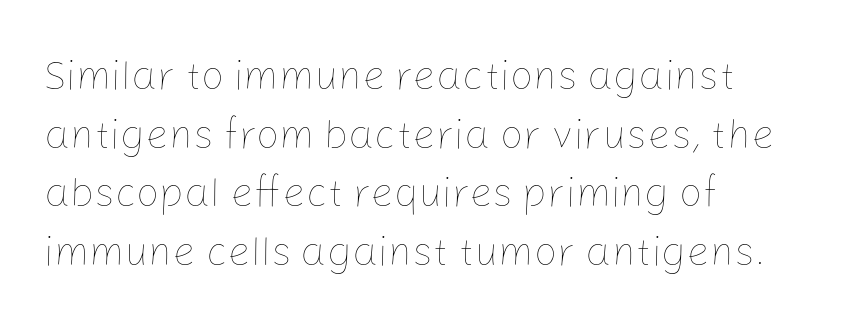
{"italic": "no", "bold": "no", "weight": "thin", "width": "normal", "stroke_contrast": "low", "x_height": "medium", "monospaced": "no", "underline": "no", "align": "left", "line_spacing": "normal", "line_spacing_ratio": 1.43, "letter_spacing": "normal", "letter_spacing_em": 0.0, "glyph_px": 41}
